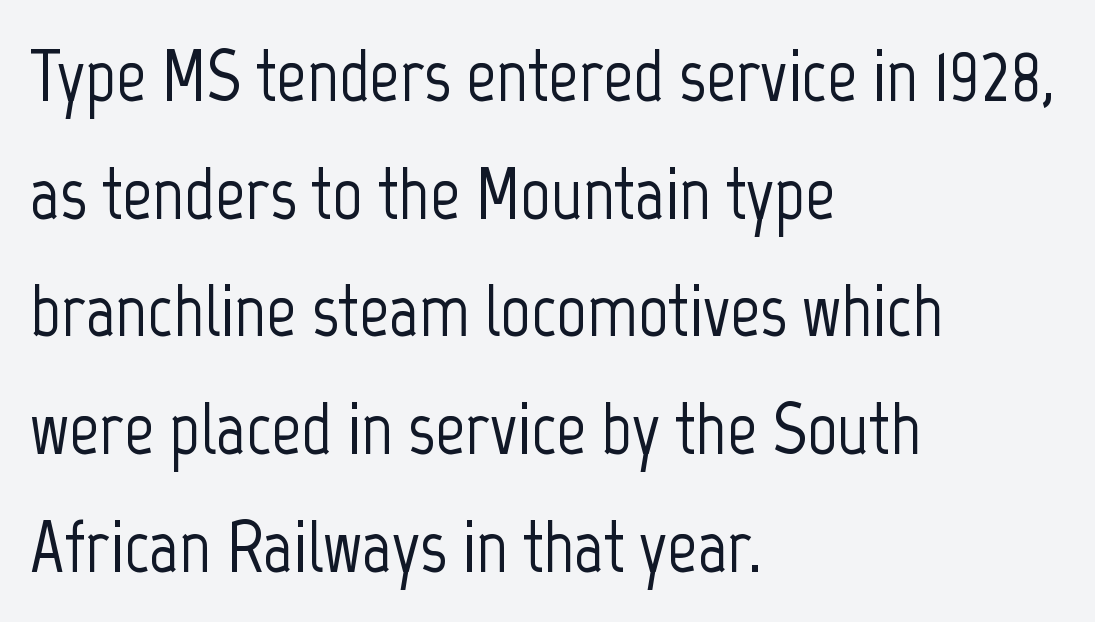
Nope, not italic — everything's standing straight. The font family rendered here belongs to the sans-serif group. One glance says typical: line gaps are just what's usual. Does the copy run flush right? No — it runs flush left.
